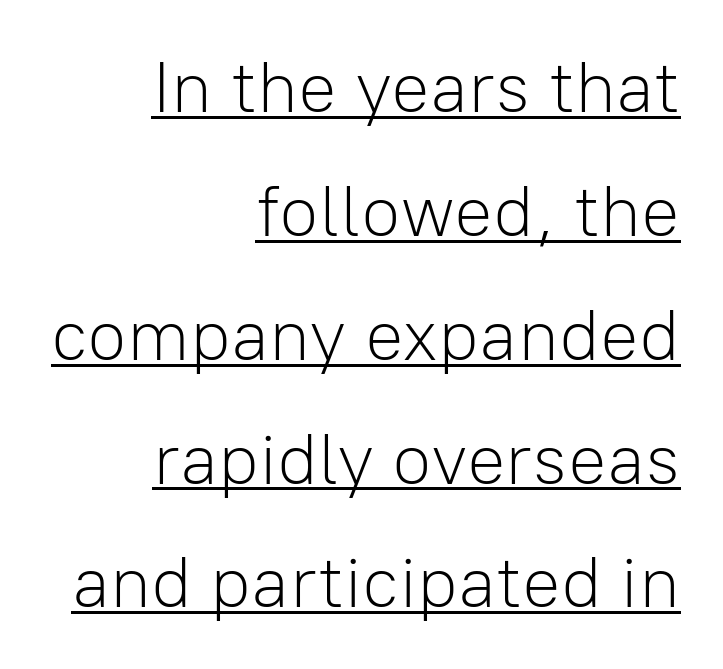
Character widths vary here, with narrow letters taking less room than wide ones. Do the letters lean? They stand straight. The letterforms sit shoulder to shoulder at normal distance. No letter is thick-stroked: the sample isn't bold.
